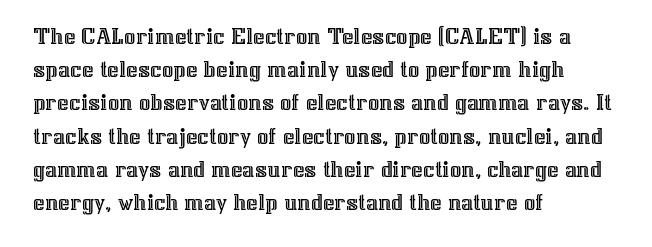
{"italic": "no", "underline": "no", "align": "left", "line_spacing": "normal", "line_spacing_ratio": 1.33, "letter_spacing": "normal", "letter_spacing_em": 0.0, "glyph_px": 25}
